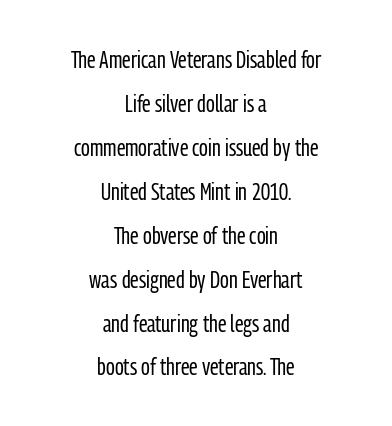
The image shows 24 px text type, upright; set centered, line spacing 1.83x, normal letter spacing, not underlined.
